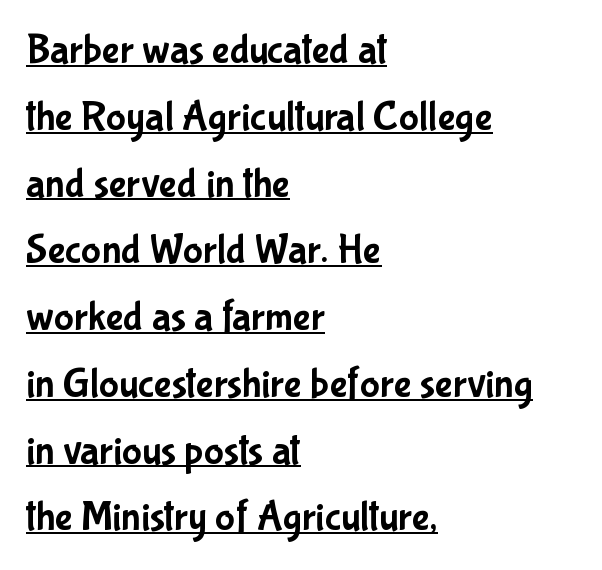
Q: Is the text italic (slanted)? A: No, it is upright.
Q: Is the typeface a serif or a sans-serif typeface? A: Sans-serif.
Q: Is the text underlined? A: Yes.
Q: How is the paragraph aligned? A: Left-aligned.
Q: Is the spacing between letters normal or unusually wide? A: Normal.
Q: Is the spacing between lines tight, normal or loose? A: Normal.
Q: Width (condensed, normal, or wide)? A: Condensed.
Q: Stroke contrast? A: Low.
Q: x-height? A: Medium.
Q: Monospaced? A: No.
